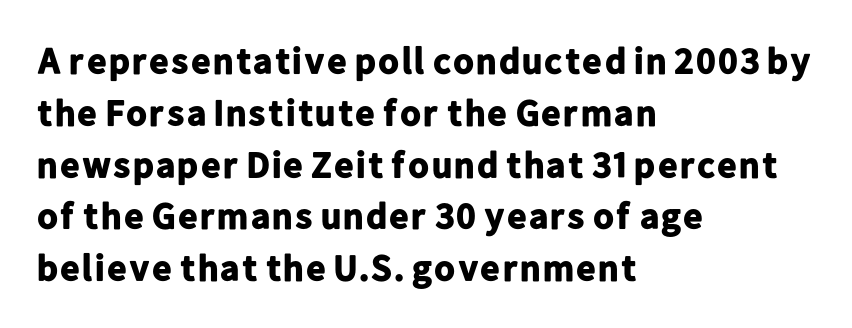
The image shows 37 px bold sans-serif type, upright; set left-aligned, normal line spacing (1.4x), normal letter spacing, not underlined; low stroke contrast and a medium x-height.
